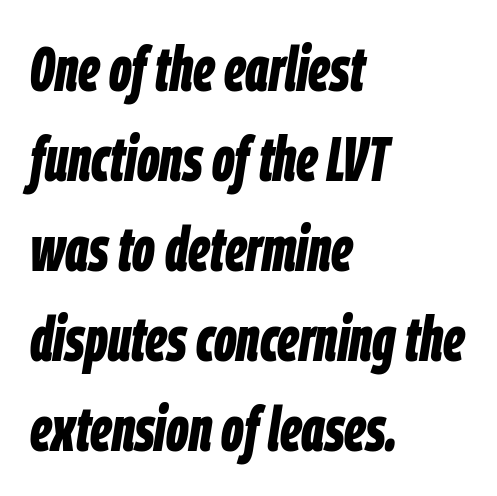
{"italic": "yes", "lean": "right", "slant_degrees": 9, "bold": "yes", "weight": "bold", "width": "condensed", "stroke_contrast": "low", "x_height": "large", "monospaced": "no", "underline": "no", "align": "left", "line_spacing": "normal", "line_spacing_ratio": 1.45, "letter_spacing": "normal", "letter_spacing_em": 0.0, "glyph_px": 62}
